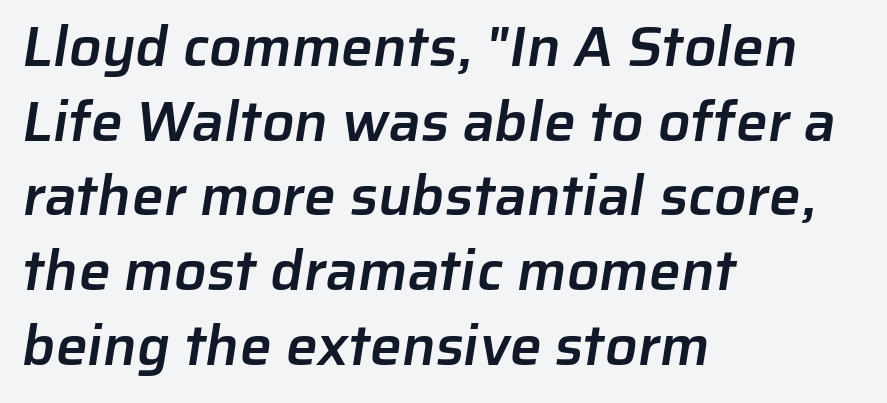
{"serif": "no", "bold": "semi", "weight": "semibold", "width": "normal", "stroke_contrast": "low", "x_height": "medium", "monospaced": "no", "underline": "no", "align": "left", "line_spacing": "normal", "line_spacing_ratio": 1.31, "letter_spacing": "normal", "letter_spacing_em": 0.0, "glyph_px": 57}
